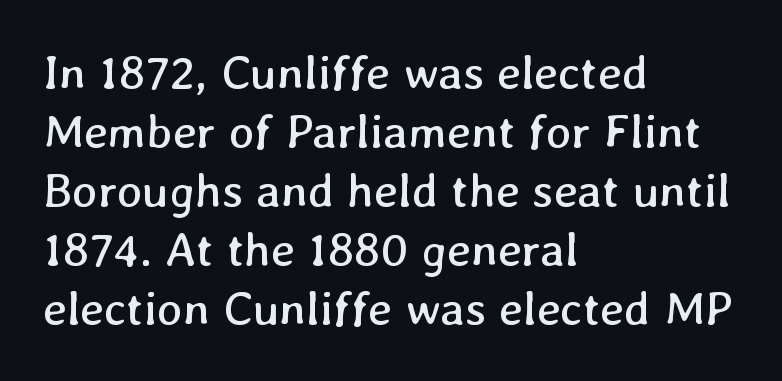
Q: Is the text bold? A: No.
Q: Is the text underlined? A: No.
Q: How is the paragraph aligned? A: Left-aligned.
Q: Is the spacing between letters normal or unusually wide? A: Normal.
Q: Width (condensed, normal, or wide)? A: Normal.
Q: Stroke contrast? A: Low.
Q: x-height? A: Medium.
Q: Monospaced? A: No.
